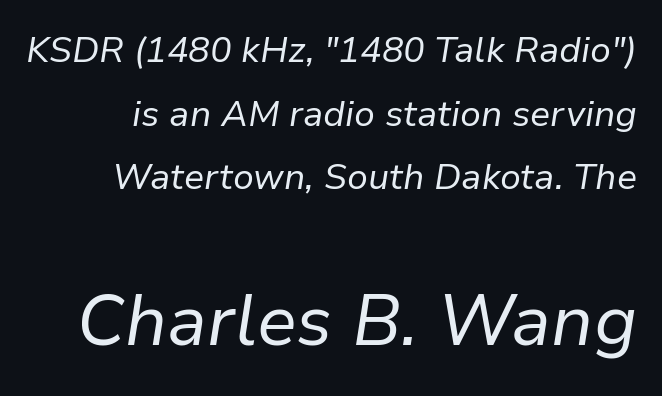
The image shows 71 px regular-weight type, italic (leaning right); set line spacing 1.77x, normal letter spacing, not underlined; the second (bottom) block is 1.97x larger; low stroke contrast and a medium x-height.
